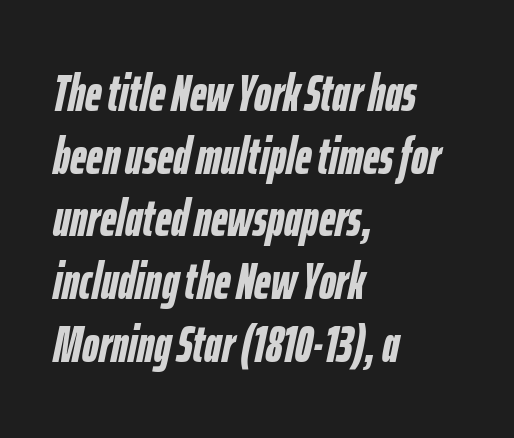
Q: Is the text bold? A: Yes.
Q: Is the text italic (slanted)? A: Yes, it leans right by about 12 degrees.
Q: Is the text underlined? A: No.
Q: How is the paragraph aligned? A: Left-aligned.
Q: Is the spacing between letters normal or unusually wide? A: Normal.
Q: Width (condensed, normal, or wide)? A: Condensed.
Q: Stroke contrast? A: Low.
Q: x-height? A: Medium.
Q: Monospaced? A: No.
